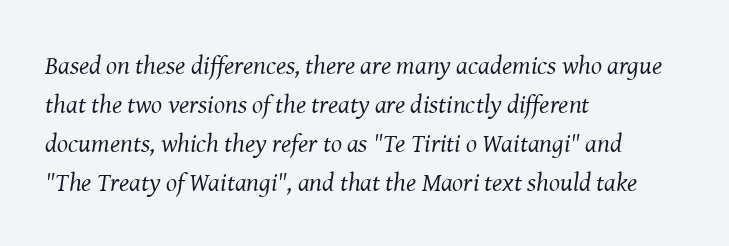
The image shows 26 px text type, italic (leaning right); set left-aligned, normal line spacing (1.5x), normal letter spacing, not underlined.
